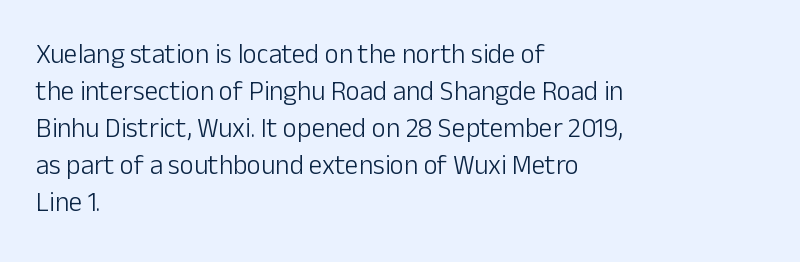
Reading down the block, your eye returns to a fixed left position each line. Tall strokes in this sample are plumb rather than angled. The rendering uses a moderate line-height, typical for paragraphs. This is not heavy type; no bold has been used. Any mark beneath the type? The region is blank. Each word holds together tightly as a unit, with standard inter-letter gaps.
